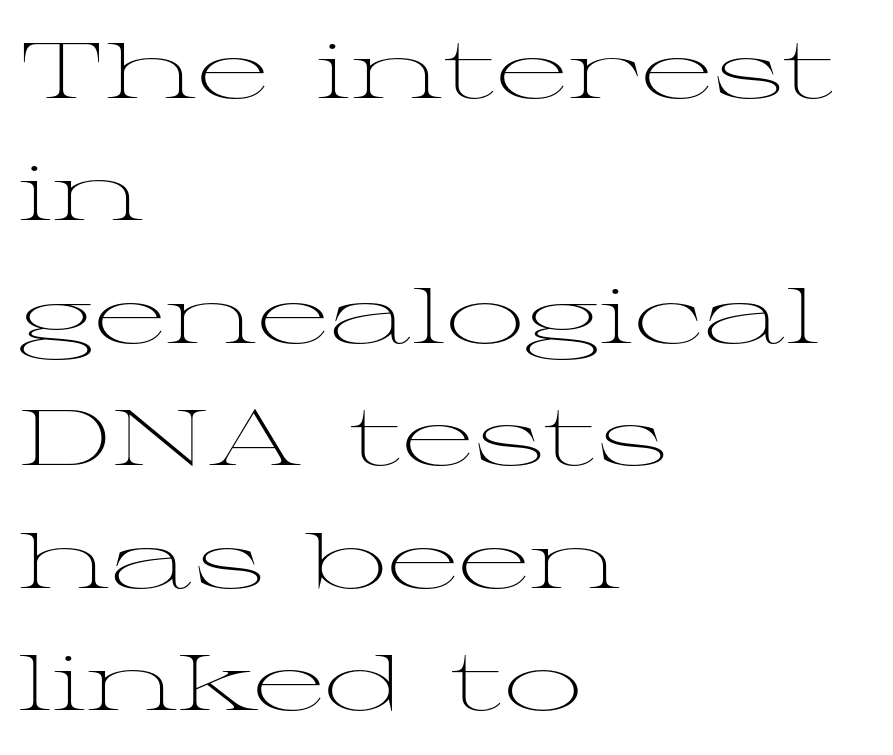
Q: Is the text bold? A: No.
Q: Is the text italic (slanted)? A: No, it is upright.
Q: Is the typeface a serif or a sans-serif typeface? A: Serif.
Q: Is the text underlined? A: No.
Q: How is the paragraph aligned? A: Left-aligned.
Q: Is the spacing between letters normal or unusually wide? A: Normal.
Q: Is the spacing between lines tight, normal or loose? A: Normal.
Q: Width (condensed, normal, or wide)? A: Wide.
Q: Stroke contrast? A: Medium.
Q: x-height? A: Medium.
Q: Monospaced? A: No.
